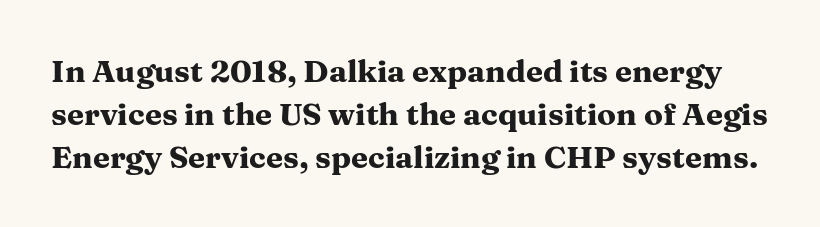
Q: Is the text bold? A: Yes.
Q: Is the text italic (slanted)? A: No, it is upright.
Q: Is the typeface a serif or a sans-serif typeface? A: Serif.
Q: Is the text underlined? A: No.
Q: Is the spacing between letters normal or unusually wide? A: Normal.
Q: Is the spacing between lines tight, normal or loose? A: Normal.
Q: Width (condensed, normal, or wide)? A: Wide.
Q: Stroke contrast? A: Medium.
Q: x-height? A: Medium.
Q: Monospaced? A: No.
